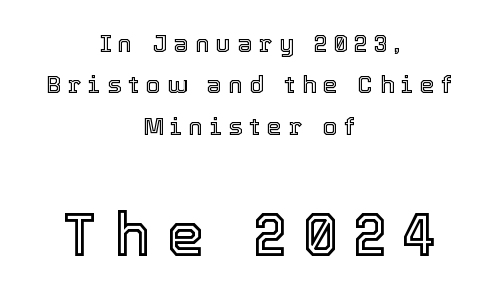
{"italic": "no", "width": "normal", "x_height": "medium", "monospaced": "no", "underline": "no", "align": "center", "line_spacing_ratio": 1.72, "letter_spacing": "wide", "letter_spacing_em": 0.28, "larger_block": "second", "size_ratio": 2.5, "glyph_px": 60}
